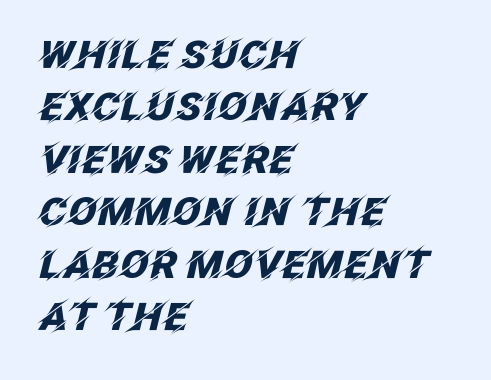
The image shows 38 px heavy type, italic (leaning right); set left-aligned, normal line spacing (1.38x), normal letter spacing, not underlined; low stroke contrast and a large x-height.
